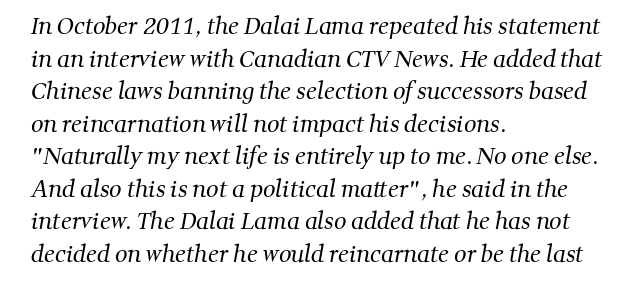
You could call the tracking neutral — neither tight nor loose. Counters stay open thanks to moderate or lighter strokes. Compared with typical paragraphs, the rows here are spaced about the same. Plain, unruled lines of type.
